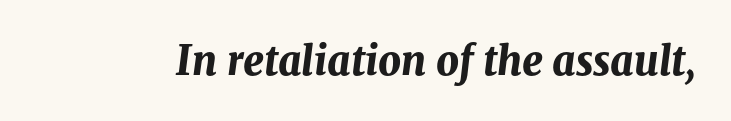
The image shows 40 px bold type, italic (leaning right); set normal letter spacing, not underlined; medium stroke contrast and a medium x-height.
